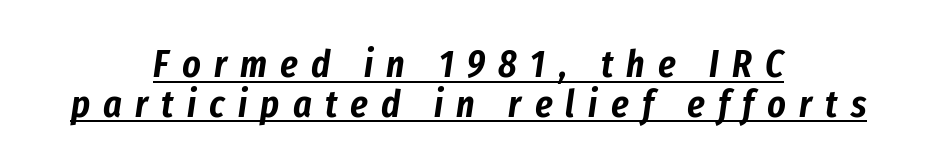
The image shows 39 px condensed type, italic (leaning right); set centered, tight line spacing (1.02x), unusually wide letter spacing (+0.34 em), underlined; low stroke contrast and a medium x-height.
